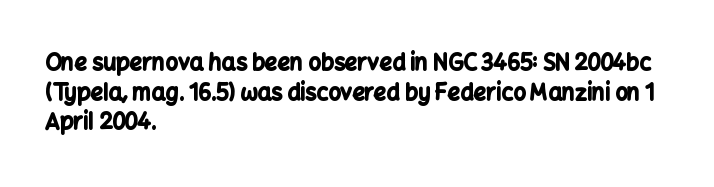
The image shows 22 px bold type, upright; set left-aligned, normal line spacing (1.35x), normal letter spacing, not underlined.
